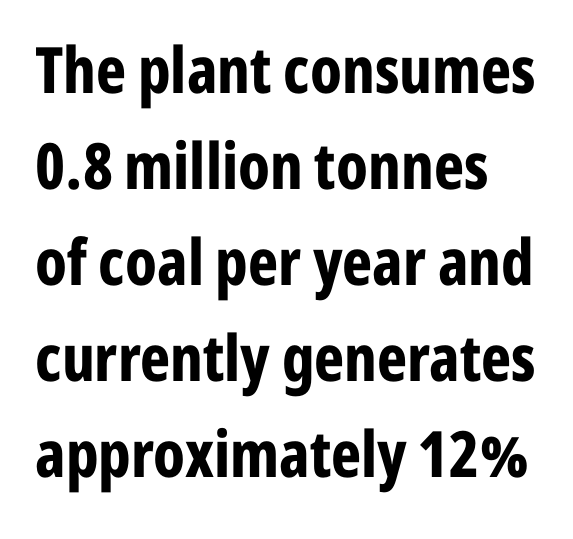
{"serif": "no", "italic": "no", "bold": "yes", "weight": "bold", "width": "condensed", "stroke_contrast": "low", "x_height": "medium", "monospaced": "no", "underline": "no", "line_spacing": "normal", "line_spacing_ratio": 1.5, "letter_spacing": "normal", "letter_spacing_em": 0.0, "glyph_px": 64}
